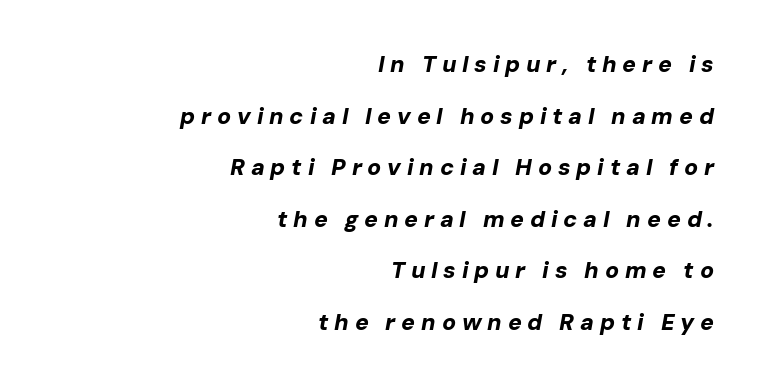
Q: Is the text bold? A: Yes.
Q: Is the text italic (slanted)? A: Yes, it leans right by about 10 degrees.
Q: Is the text underlined? A: No.
Q: How is the paragraph aligned? A: Right-aligned.
Q: Is the spacing between letters normal or unusually wide? A: Unusually wide.
Q: Is the spacing between lines tight, normal or loose? A: Loose.
